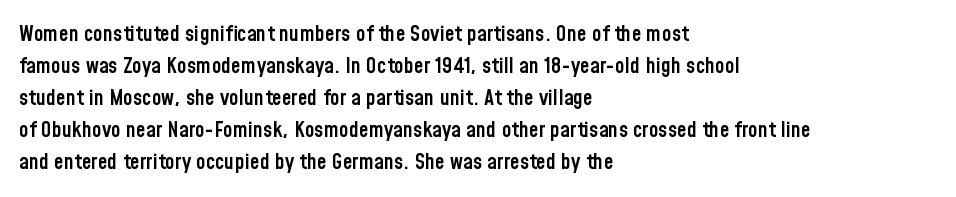
The image shows 22 px text type, upright; set left-aligned, normal line spacing (1.45x), normal letter spacing, not underlined.
